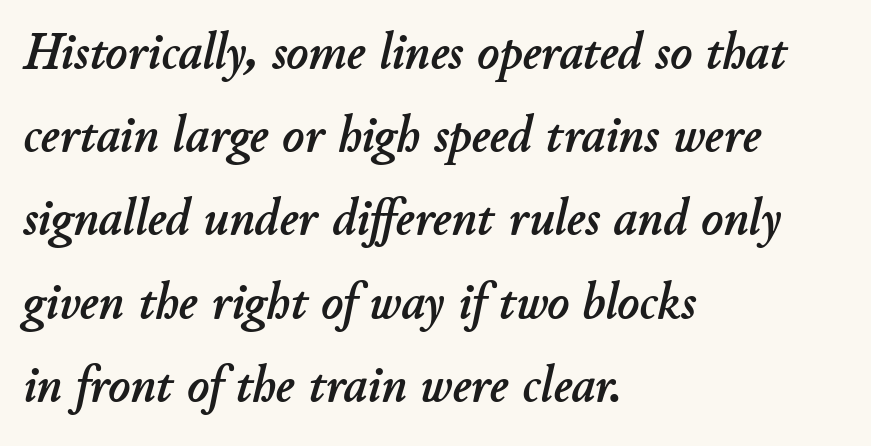
The image shows 52 px text type, italic (leaning right); set left-aligned, normal line spacing (1.6x), normal letter spacing, not underlined; low stroke contrast and a small x-height.
